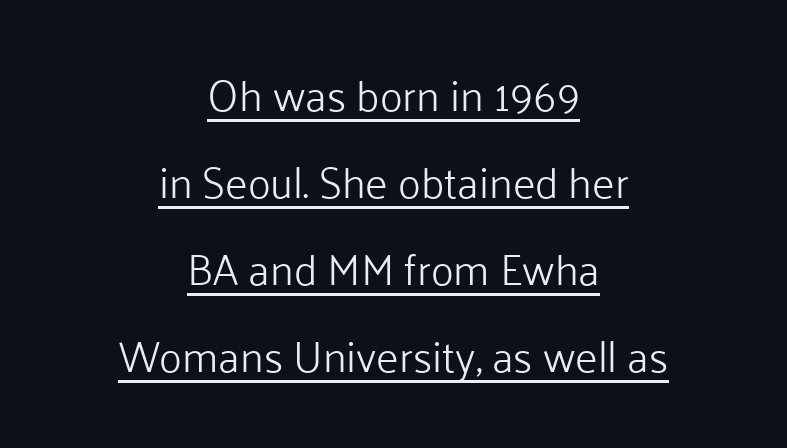
{"serif": "no", "italic": "no", "bold": "no", "weight": "light", "width": "normal", "stroke_contrast": "low", "x_height": "medium", "monospaced": "no", "underline": "yes", "align": "center", "line_spacing": "loose", "line_spacing_ratio": 2.02, "letter_spacing": "normal", "letter_spacing_em": 0.0, "glyph_px": 43}
